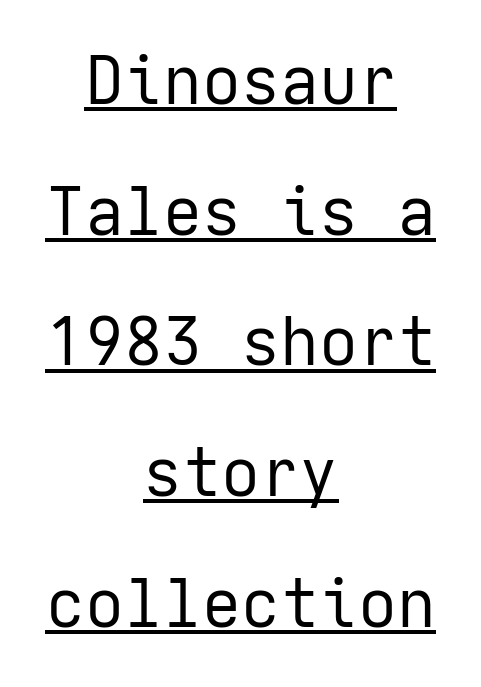
{"serif": "no", "italic": "no", "bold": "no", "weight": "regular", "width": "normal", "stroke_contrast": "low", "x_height": "medium", "underline": "yes", "align": "center", "line_spacing": "loose", "line_spacing_ratio": 2.01, "letter_spacing": "normal", "letter_spacing_em": 0.0, "glyph_px": 65}
